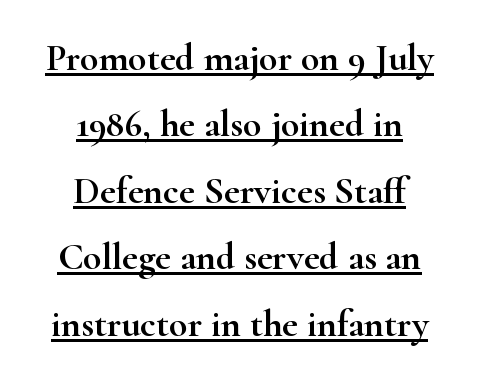
Q: Is the text italic (slanted)? A: No, it is upright.
Q: Is the typeface a serif or a sans-serif typeface? A: Serif.
Q: Is the text underlined? A: Yes.
Q: How is the paragraph aligned? A: Centered.
Q: Is the spacing between letters normal or unusually wide? A: Normal.
Q: Width (condensed, normal, or wide)? A: Wide.
Q: Stroke contrast? A: High.
Q: x-height? A: Small.
Q: Monospaced? A: No.
